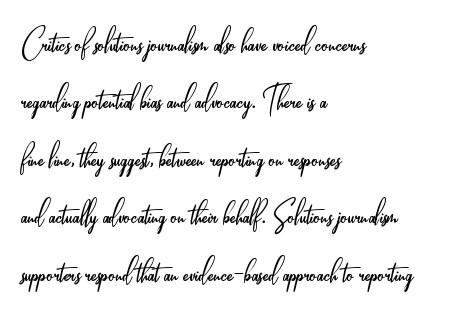
{"serif": "no", "bold": "no", "weight": "light", "width": "condensed", "stroke_contrast": "low", "x_height": "small", "monospaced": "no", "underline": "no", "align": "left", "line_spacing": "normal", "line_spacing_ratio": 1.4, "letter_spacing": "normal", "letter_spacing_em": 0.0, "glyph_px": 41}
